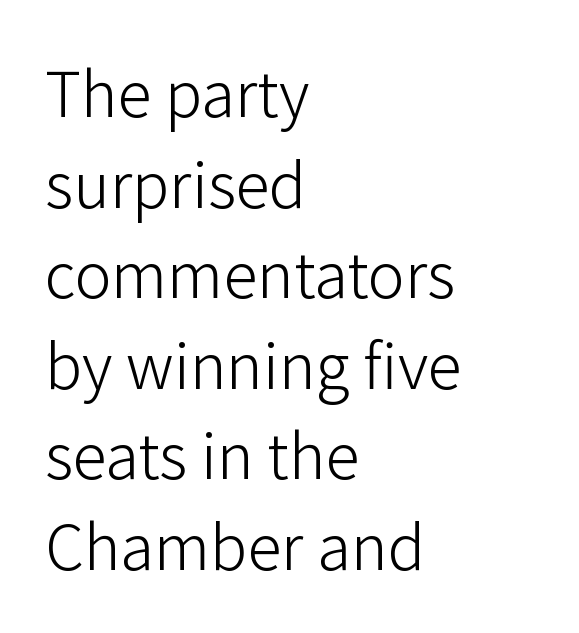
{"serif": "no", "italic": "no", "bold": "no", "weight": "light", "width": "normal", "stroke_contrast": "low", "x_height": "medium", "monospaced": "no", "underline": "no", "align": "left", "line_spacing": "normal", "line_spacing_ratio": 1.46, "letter_spacing": "normal", "letter_spacing_em": 0.0, "glyph_px": 62}
